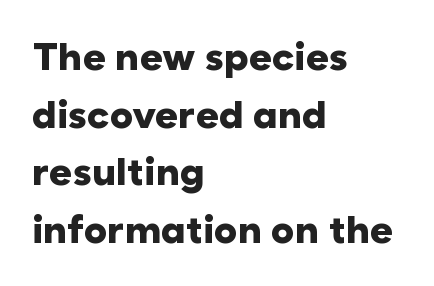
Q: Is the text bold? A: Yes.
Q: Is the text italic (slanted)? A: No, it is upright.
Q: Is the typeface a serif or a sans-serif typeface? A: Sans-serif.
Q: Is the text underlined? A: No.
Q: How is the paragraph aligned? A: Left-aligned.
Q: Is the spacing between letters normal or unusually wide? A: Normal.
Q: Is the spacing between lines tight, normal or loose? A: Normal.
Q: Width (condensed, normal, or wide)? A: Normal.
Q: Stroke contrast? A: Low.
Q: x-height? A: Medium.
Q: Monospaced? A: No.
